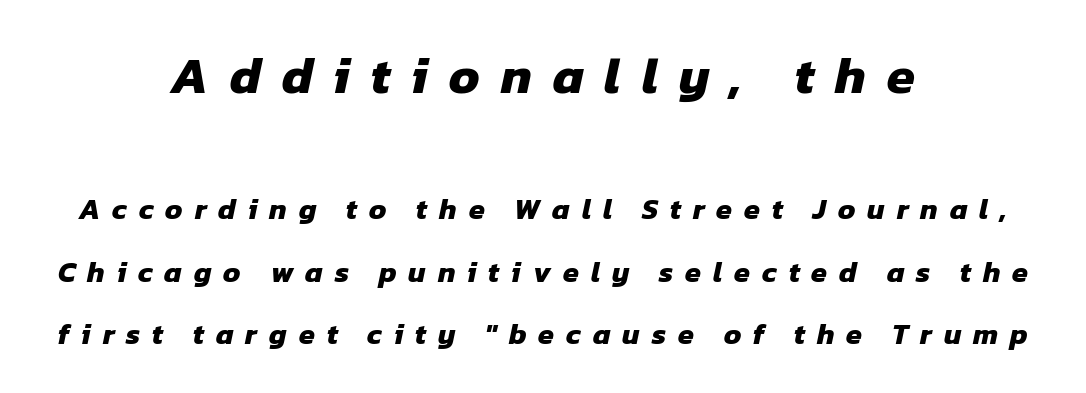
The face used here is rendered with a markedly widened letterfit. Note the varied advance widths — an 'i' is clearly narrower than an 'm'. Each glyph is drawn with heavy, bold strokes. You can tell from the bare stems that sans-serif type was used. Successive baselines arrive slowly, with a big drop between each.
